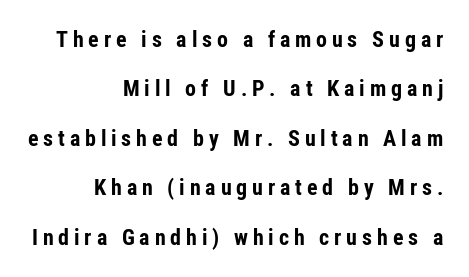
Q: Is the text bold? A: Yes.
Q: Is the text italic (slanted)? A: No, it is upright.
Q: Is the text underlined? A: No.
Q: How is the paragraph aligned? A: Right-aligned.
Q: Is the spacing between letters normal or unusually wide? A: Unusually wide.
Q: Is the spacing between lines tight, normal or loose? A: Loose.
